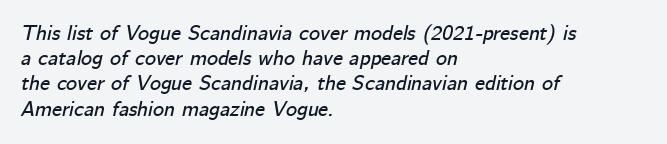
This is oblique type, the kind used for emphasis or titles. A typesetter would call this zero additional tracking. The paragraph shown leans on its left margin. Any mark beneath the type? The region is blank.
